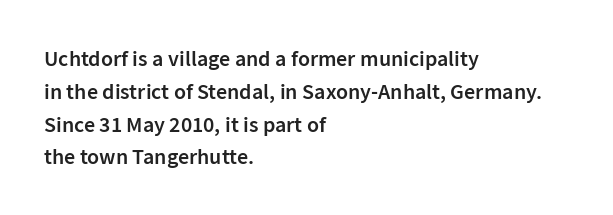
{"italic": "no", "bold": "semi", "underline": "no", "align": "left", "line_spacing": "normal", "line_spacing_ratio": 1.49, "letter_spacing": "normal", "letter_spacing_em": 0.0, "glyph_px": 22}
